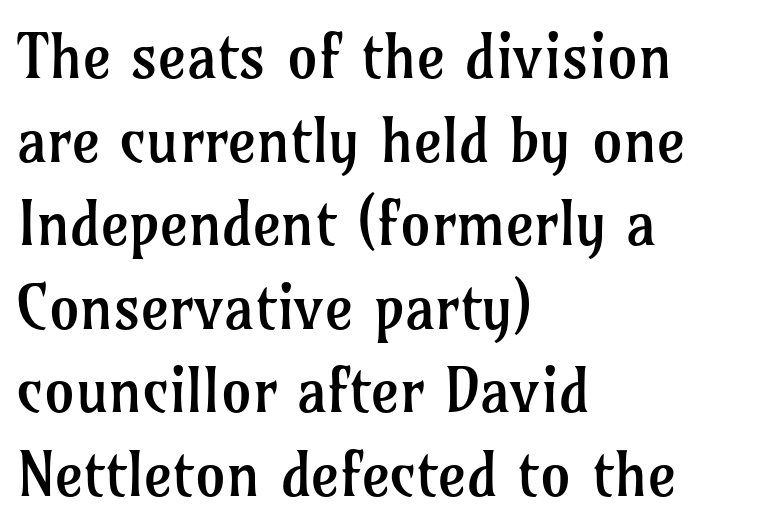
The image shows 61 px regular-weight serif type, upright; set left-aligned, normal line spacing (1.37x), normal letter spacing, not underlined; low stroke contrast and a medium x-height.
